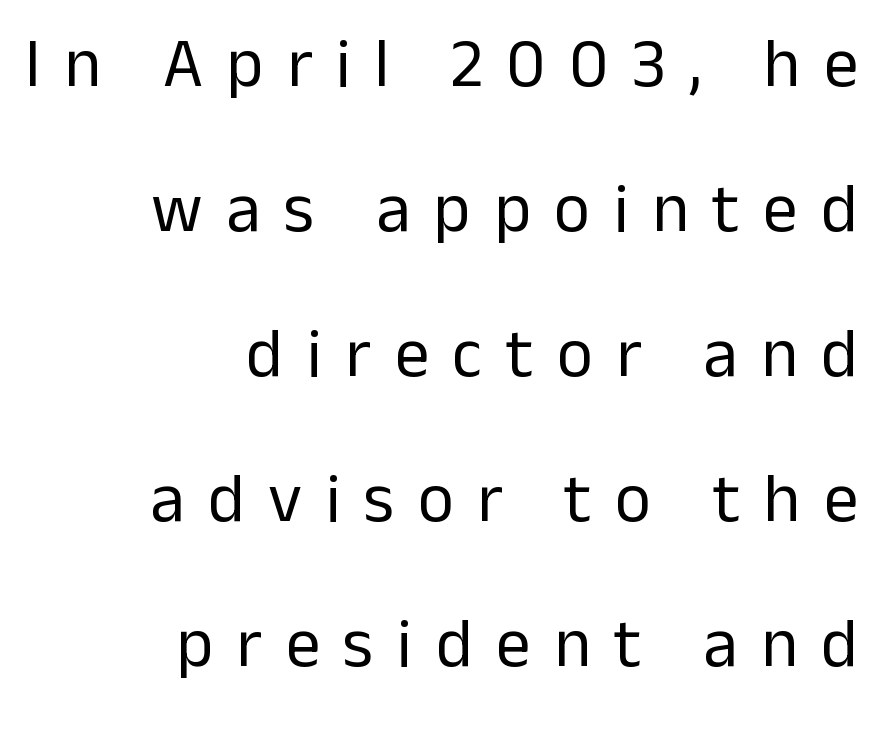
Counters stay open thanks to moderate or lighter strokes. Does extra space separate the letters? Yes, quite a lot of it. Note the varied advance widths — an 'i' is clearly narrower than an 'm'. Tall strokes in this sample are plumb rather than angled. Classification — sans serif. Widely set lines give the paragraph a tall, airy silhouette.
